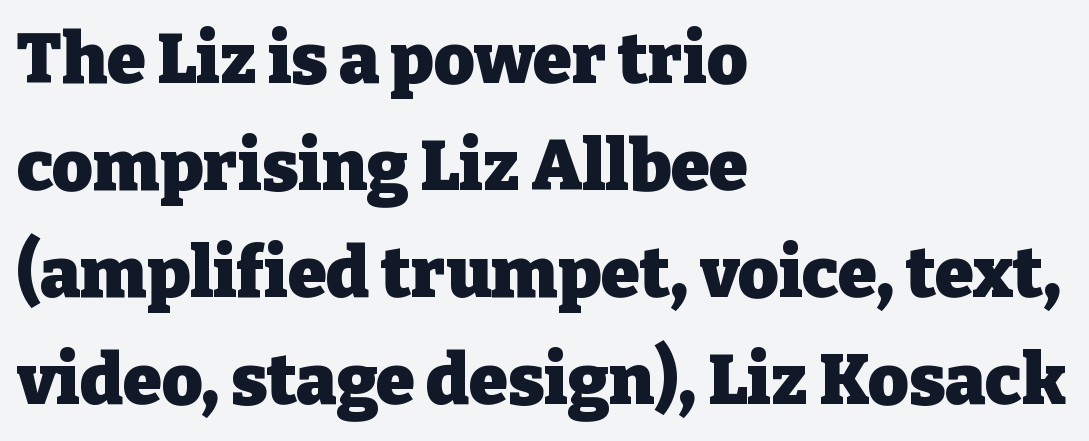
The image shows 70 px heavy serif type, upright; set left-aligned, normal line spacing (1.53x), normal letter spacing, not underlined; low stroke contrast and a medium x-height.
